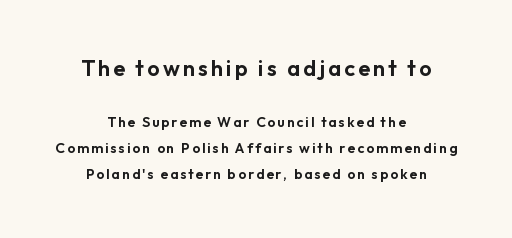
Q: Is the text italic (slanted)? A: No, it is upright.
Q: Is the text underlined? A: No.
Q: How is the paragraph aligned? A: Centered.
Q: Which block of text is set in a larger size, the first (top) or the second (bottom)? A: The first (top) one.
